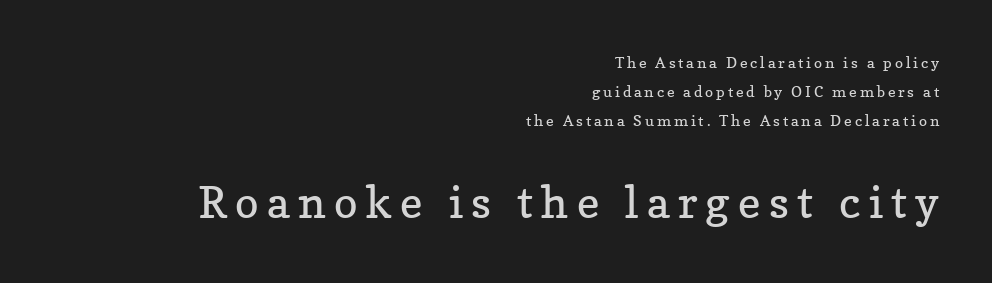
Every stem runs plumb, perpendicular to the baseline. Lines of text with bare space underneath. Type style note: has serifs. Is this a fixed-width face? No — the glyphs have proportional, varying widths. Line spacing here is loose.
